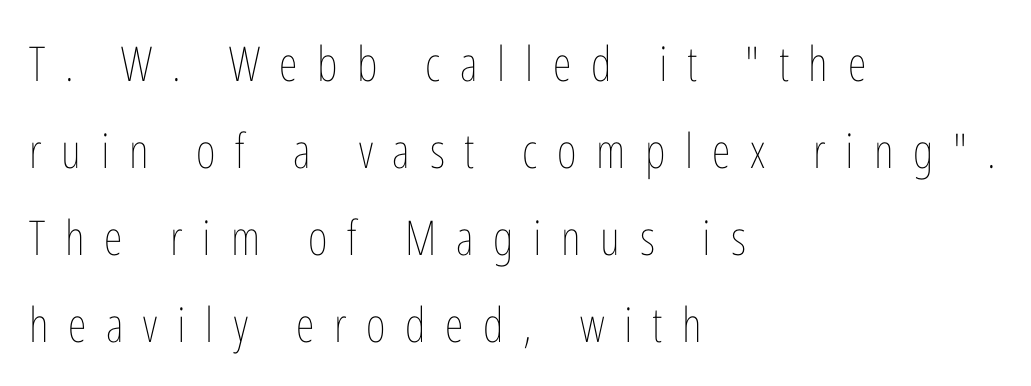
Q: Is the text bold? A: No.
Q: Is the text italic (slanted)? A: No, it is upright.
Q: Is the text underlined? A: No.
Q: How is the paragraph aligned? A: Left-aligned.
Q: Is the spacing between letters normal or unusually wide? A: Unusually wide.
Q: Width (condensed, normal, or wide)? A: Condensed.
Q: Stroke contrast? A: Low.
Q: x-height? A: Medium.
Q: Monospaced? A: No.
